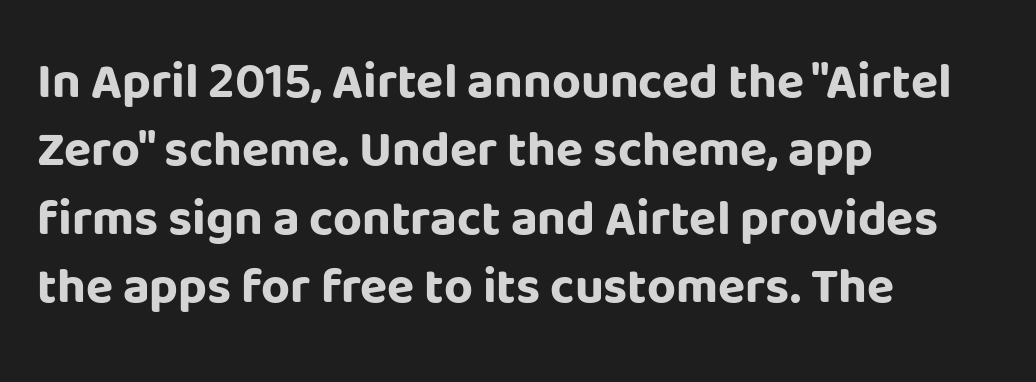
Q: Is the text bold? A: Yes.
Q: Is the text italic (slanted)? A: No, it is upright.
Q: Is the typeface a serif or a sans-serif typeface? A: Sans-serif.
Q: Is the text underlined? A: No.
Q: How is the paragraph aligned? A: Left-aligned.
Q: Is the spacing between letters normal or unusually wide? A: Normal.
Q: Is the spacing between lines tight, normal or loose? A: Normal.
Q: Width (condensed, normal, or wide)? A: Normal.
Q: Stroke contrast? A: Low.
Q: x-height? A: Large.
Q: Monospaced? A: No.
